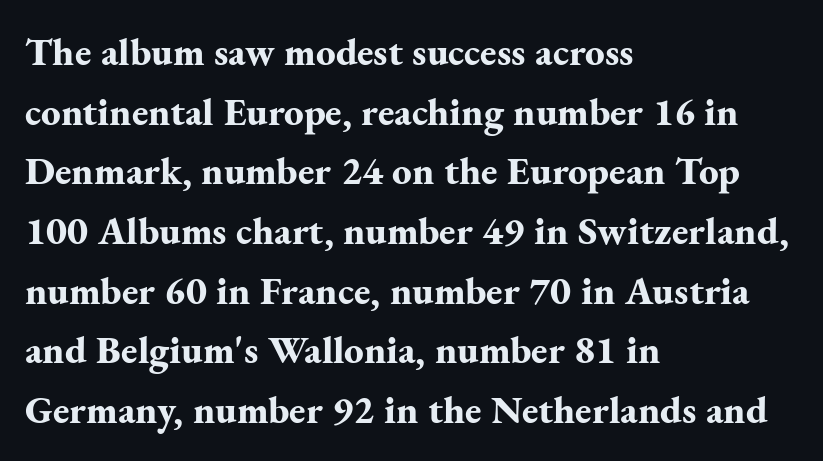
Q: Is the text bold? A: Yes.
Q: Is the text italic (slanted)? A: No, it is upright.
Q: Is the typeface a serif or a sans-serif typeface? A: Serif.
Q: Is the text underlined? A: No.
Q: How is the paragraph aligned? A: Left-aligned.
Q: Is the spacing between letters normal or unusually wide? A: Normal.
Q: Is the spacing between lines tight, normal or loose? A: Normal.
Q: Width (condensed, normal, or wide)? A: Normal.
Q: Stroke contrast? A: Medium.
Q: x-height? A: Small.
Q: Monospaced? A: No.
